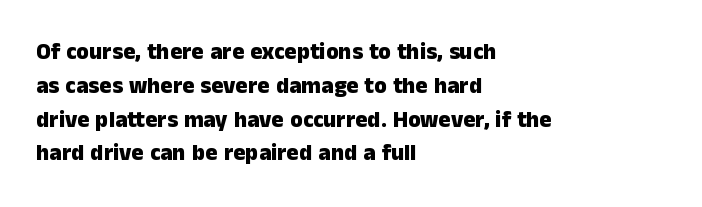
{"italic": "no", "bold": "yes", "underline": "no", "align": "left", "line_spacing": "normal", "line_spacing_ratio": 1.47, "letter_spacing": "normal", "letter_spacing_em": 0.0, "glyph_px": 23}
